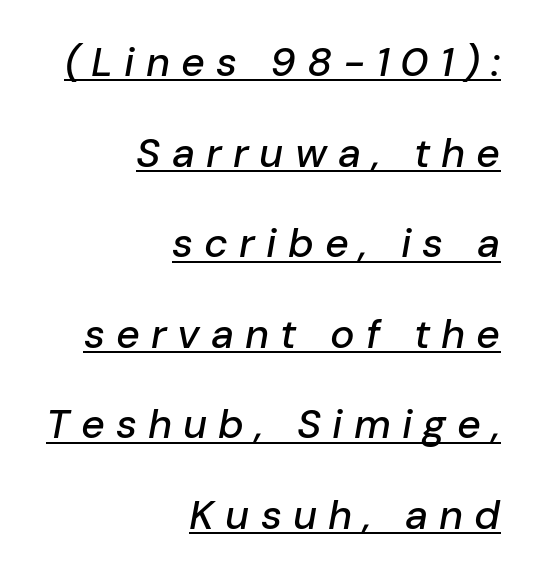
The image shows 41 px text type, italic (leaning right); set right-aligned, loose line spacing (2.21x), unusually wide letter spacing (+0.27 em), underlined; low stroke contrast and a medium x-height.
